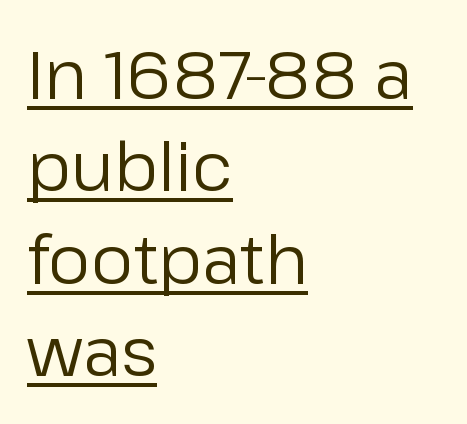
The image shows 67 px regular-weight sans-serif type, upright; set left-aligned, normal line spacing (1.38x), normal letter spacing, underlined; low stroke contrast and a medium x-height.
